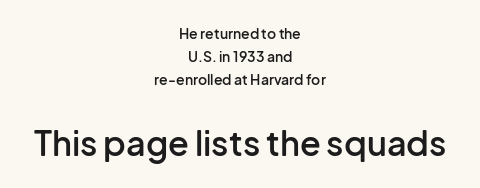
Q: Is the text bold? A: Semi-bold.
Q: Is the text italic (slanted)? A: No, it is upright.
Q: Is the typeface a serif or a sans-serif typeface? A: Sans-serif.
Q: Is the text underlined? A: No.
Q: How is the paragraph aligned? A: Centered.
Q: Is the spacing between letters normal or unusually wide? A: Normal.
Q: Is the spacing between lines tight, normal or loose? A: Normal.
Q: Which block of text is set in a larger size, the first (top) or the second (bottom)? A: The second (bottom) one.
Q: Width (condensed, normal, or wide)? A: Normal.
Q: Stroke contrast? A: Low.
Q: x-height? A: Medium.
Q: Monospaced? A: No.
